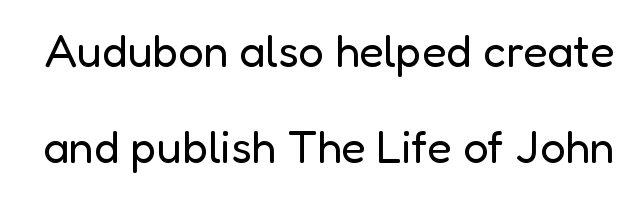
{"serif": "no", "italic": "no", "bold": "no", "weight": "regular", "width": "normal", "stroke_contrast": "low", "x_height": "medium", "monospaced": "no", "underline": "no", "line_spacing": "loose", "line_spacing_ratio": 2.14, "letter_spacing": "normal", "letter_spacing_em": 0.0, "glyph_px": 45}
